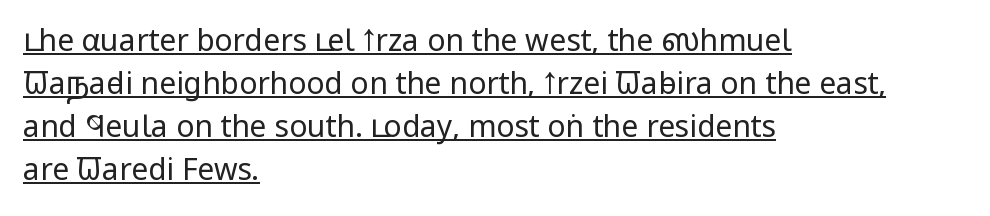
Q: Is the text bold? A: No.
Q: Is the text italic (slanted)? A: No, it is upright.
Q: Is the typeface a serif or a sans-serif typeface? A: Sans-serif.
Q: Is the text underlined? A: Yes.
Q: How is the paragraph aligned? A: Left-aligned.
Q: Is the spacing between letters normal or unusually wide? A: Normal.
Q: Is the spacing between lines tight, normal or loose? A: Normal.
Q: Width (condensed, normal, or wide)? A: Condensed.
Q: Stroke contrast? A: Low.
Q: x-height? A: Large.
Q: Monospaced? A: No.
